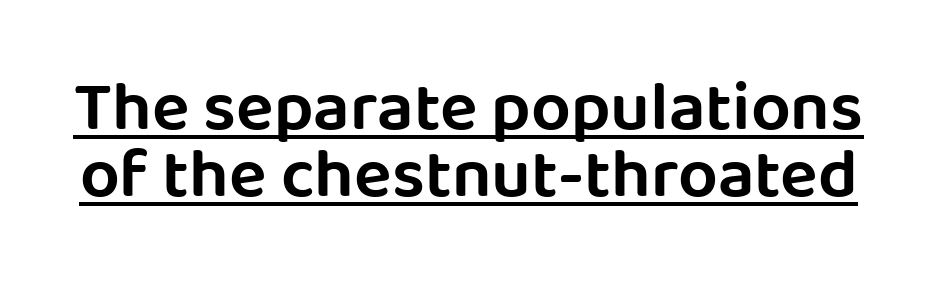
Q: Is the text italic (slanted)? A: No, it is upright.
Q: Is the typeface a serif or a sans-serif typeface? A: Sans-serif.
Q: Is the text underlined? A: Yes.
Q: Is the spacing between letters normal or unusually wide? A: Normal.
Q: Is the spacing between lines tight, normal or loose? A: Tight.
Q: Width (condensed, normal, or wide)? A: Normal.
Q: Stroke contrast? A: Low.
Q: x-height? A: Large.
Q: Monospaced? A: No.
